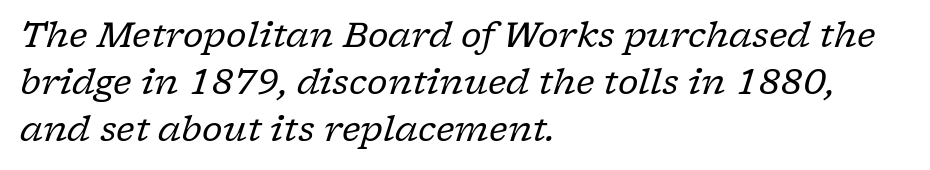
Q: Is the text bold? A: No.
Q: Is the text italic (slanted)? A: Yes, it leans right by about 17 degrees.
Q: Is the typeface a serif or a sans-serif typeface? A: Serif.
Q: Is the text underlined? A: No.
Q: How is the paragraph aligned? A: Left-aligned.
Q: Is the spacing between letters normal or unusually wide? A: Normal.
Q: Is the spacing between lines tight, normal or loose? A: Normal.
Q: Width (condensed, normal, or wide)? A: Normal.
Q: Stroke contrast? A: Low.
Q: x-height? A: Medium.
Q: Monospaced? A: No.
